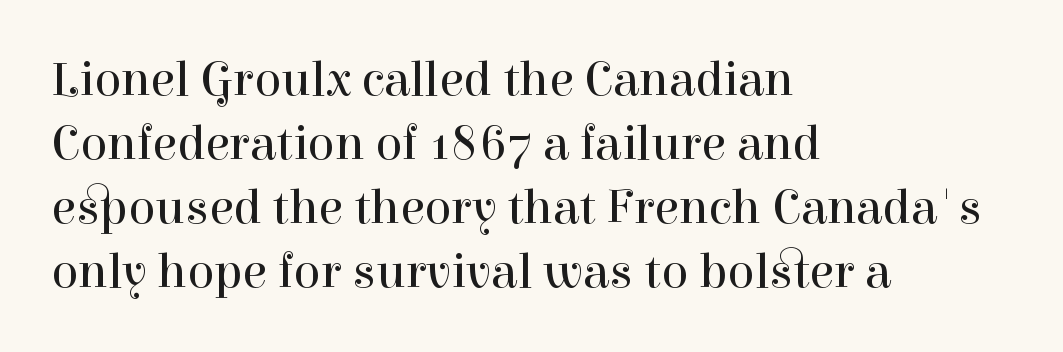
The image shows 50 px regular-weight serif type, upright; set left-aligned, normal line spacing (1.28x), normal letter spacing, not underlined; high stroke contrast and a medium x-height.
